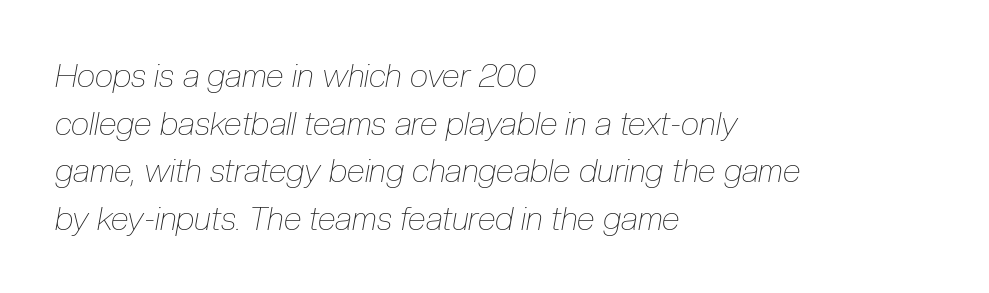
Q: Is the text bold? A: No.
Q: Is the text italic (slanted)? A: Yes, it leans right by about 10 degrees.
Q: Is the text underlined? A: No.
Q: How is the paragraph aligned? A: Left-aligned.
Q: Is the spacing between letters normal or unusually wide? A: Normal.
Q: Is the spacing between lines tight, normal or loose? A: Normal.
Q: Width (condensed, normal, or wide)? A: Condensed.
Q: Stroke contrast? A: Low.
Q: x-height? A: Medium.
Q: Monospaced? A: No.
